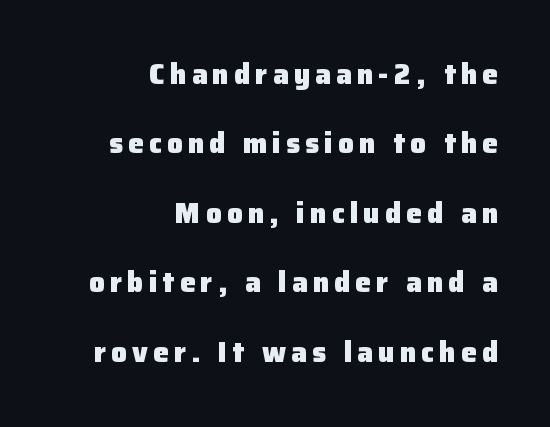
The image shows 28 px heavy sans-serif type, upright; set right-aligned, loose line spacing (2.48x), not underlined; low stroke contrast and a medium x-height.
